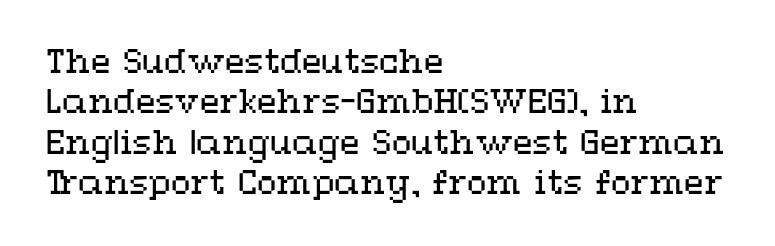
{"italic": "no", "bold": "no", "weight": "regular", "width": "wide", "stroke_contrast": "medium", "x_height": "medium", "monospaced": "no", "underline": "no", "align": "left", "line_spacing": "normal", "line_spacing_ratio": 1.26, "letter_spacing": "normal", "letter_spacing_em": 0.0, "glyph_px": 32}
